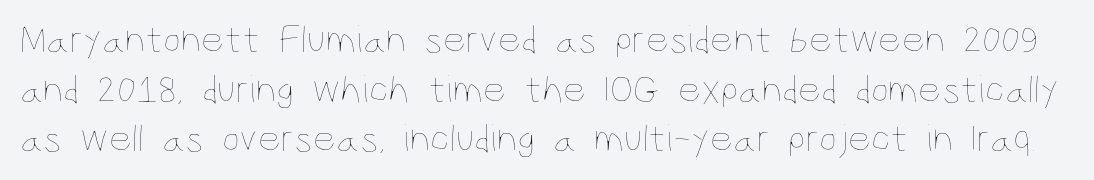
{"italic": "no", "bold": "no", "weight": "thin", "width": "condensed", "stroke_contrast": "low", "x_height": "large", "monospaced": "no", "underline": "no", "line_spacing_ratio": 1.24, "letter_spacing": "normal", "letter_spacing_em": 0.0, "glyph_px": 40}
